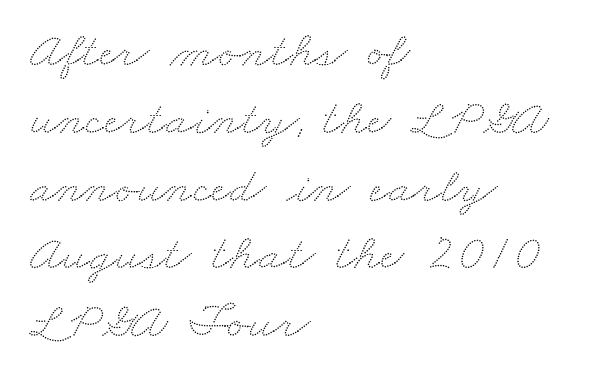
{"width": "wide", "stroke_contrast": "low", "x_height": "small", "monospaced": "no", "underline": "no", "align": "left", "line_spacing": "normal", "line_spacing_ratio": 1.33, "letter_spacing": "normal", "letter_spacing_em": 0.0, "glyph_px": 51}
